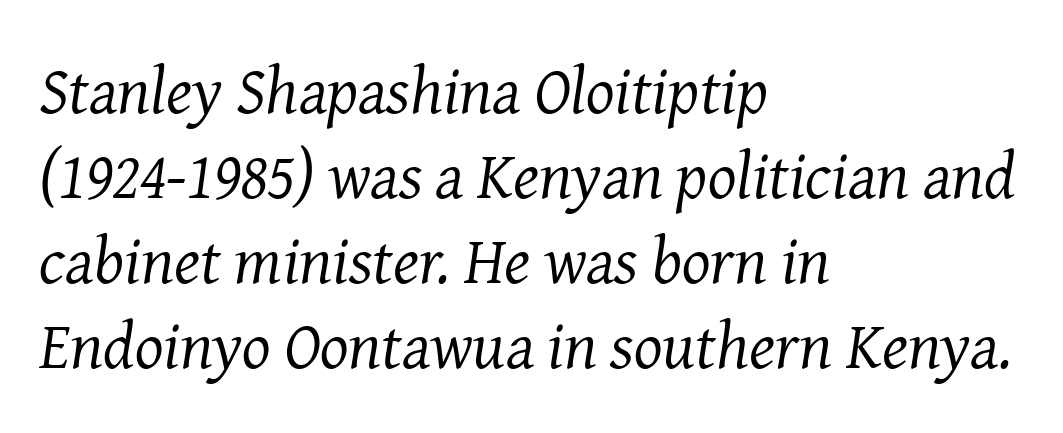
{"serif": "yes", "italic": "yes", "lean": "right", "slant_degrees": 8, "bold": "no", "weight": "regular", "width": "normal", "stroke_contrast": "medium", "x_height": "medium", "monospaced": "no", "underline": "no", "align": "left", "line_spacing": "normal", "line_spacing_ratio": 1.27, "letter_spacing": "normal", "letter_spacing_em": 0.0, "glyph_px": 67}
